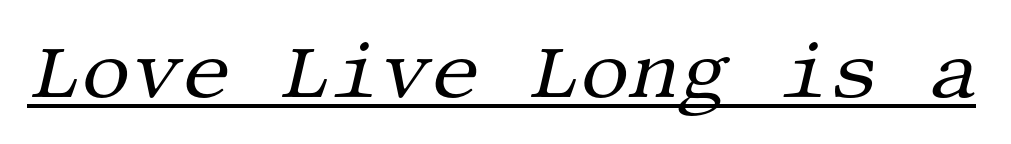
The image shows 78 px regular-weight serif type, italic (leaning right); set normal letter spacing, underlined; medium stroke contrast and a large x-height.
